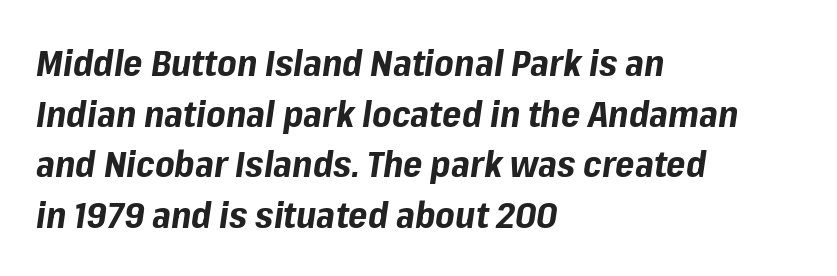
Q: Is the text bold? A: Yes.
Q: Is the text italic (slanted)? A: Yes, it leans right by about 8 degrees.
Q: Is the text underlined? A: No.
Q: How is the paragraph aligned? A: Left-aligned.
Q: Is the spacing between letters normal or unusually wide? A: Normal.
Q: Is the spacing between lines tight, normal or loose? A: Normal.
Q: Width (condensed, normal, or wide)? A: Normal.
Q: Stroke contrast? A: Low.
Q: x-height? A: Medium.
Q: Monospaced? A: No.
